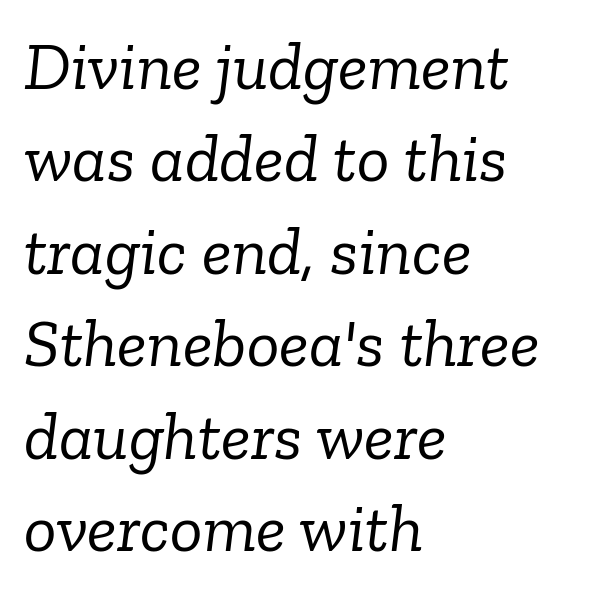
The image shows 68 px light serif type, italic (leaning right); set left-aligned, normal line spacing (1.36x), normal letter spacing, not underlined; low stroke contrast and a medium x-height.
